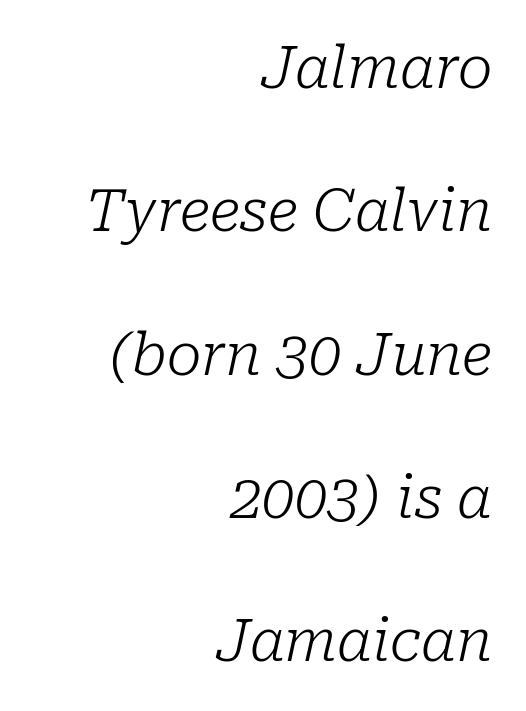
Q: Is the text bold? A: No.
Q: Is the text italic (slanted)? A: Yes, it leans right by about 10 degrees.
Q: Is the typeface a serif or a sans-serif typeface? A: Serif.
Q: Is the text underlined? A: No.
Q: How is the paragraph aligned? A: Right-aligned.
Q: Is the spacing between letters normal or unusually wide? A: Normal.
Q: Is the spacing between lines tight, normal or loose? A: Loose.
Q: Width (condensed, normal, or wide)? A: Normal.
Q: Stroke contrast? A: Low.
Q: x-height? A: Medium.
Q: Monospaced? A: No.
